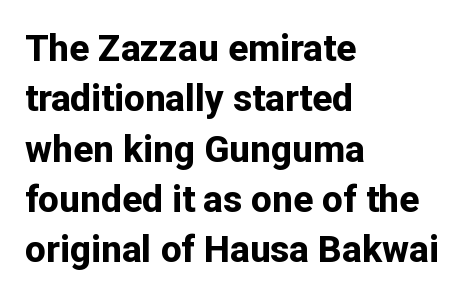
Designer's note — italics off, roman on. Leading matches the norm, producing a regular column. Students, this is bold: see how much ink each stroke carries. Character widths vary here, with narrow letters taking less room than wide ones. The passage is arranged the way most books set body copy — flush left. Nope, no serifs anywhere on these letters.
